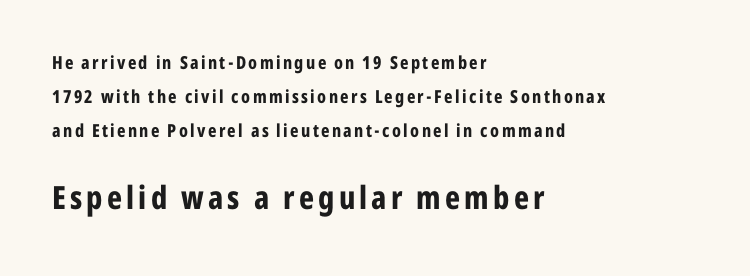
Vertically, the passage feels expansive, rows floating well apart. The face used here has the dense, thick strokes of a bold. Check where the strokes stop: nothing finishes them off — pure sans. Anything drawn beneath the words? Only blank space.
